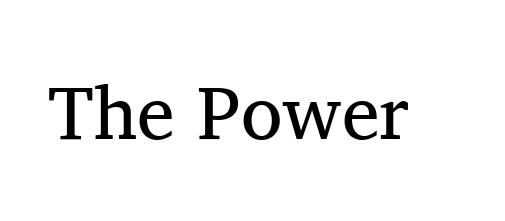
Q: Is the text bold? A: No.
Q: Is the text italic (slanted)? A: No, it is upright.
Q: Is the typeface a serif or a sans-serif typeface? A: Serif.
Q: Is the text underlined? A: No.
Q: Is the spacing between letters normal or unusually wide? A: Normal.
Q: Width (condensed, normal, or wide)? A: Normal.
Q: Stroke contrast? A: Medium.
Q: x-height? A: Medium.
Q: Monospaced? A: No.
